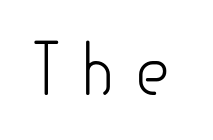
The image shows 68 px light sans-serif type, upright; set unusually wide letter spacing (+0.28 em), not underlined; low stroke contrast and a small x-height.
